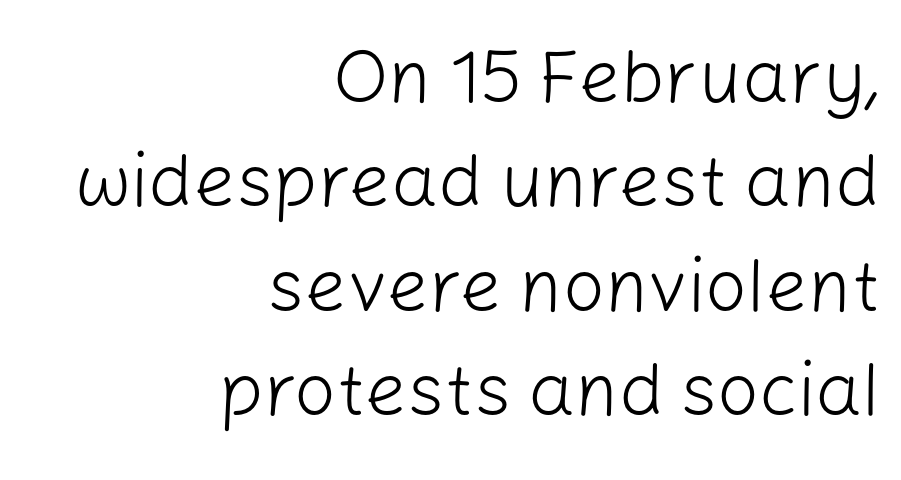
The image shows 74 px light sans-serif type, upright; set right-aligned, normal line spacing (1.41x), normal letter spacing, not underlined; low stroke contrast and a medium x-height.
